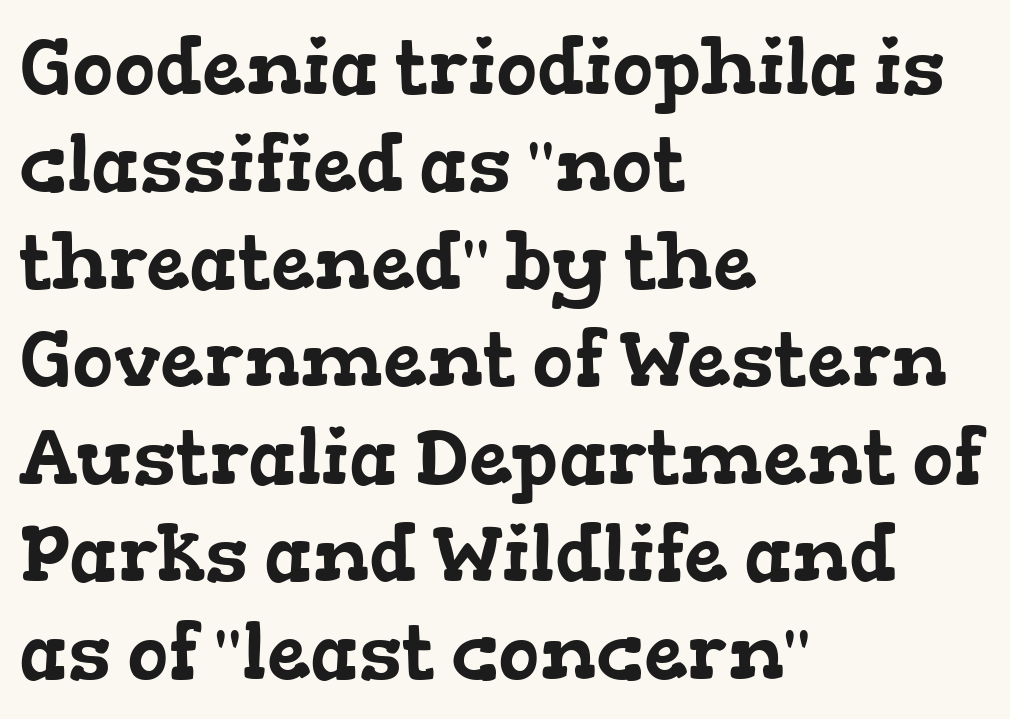
{"serif": "yes", "width": "wide", "stroke_contrast": "low", "x_height": "medium", "monospaced": "no", "underline": "no", "align": "left", "line_spacing": "normal", "line_spacing_ratio": 1.25, "letter_spacing": "normal", "letter_spacing_em": 0.0, "glyph_px": 78}
